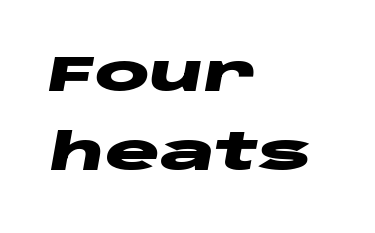
Looks like regular typesetting: each glyph gets only the width it needs. These lines are set flush left with a ragged right edge. In terms of posture, this sample is oblique. The letters are bold, with thick, heavy strokes.
